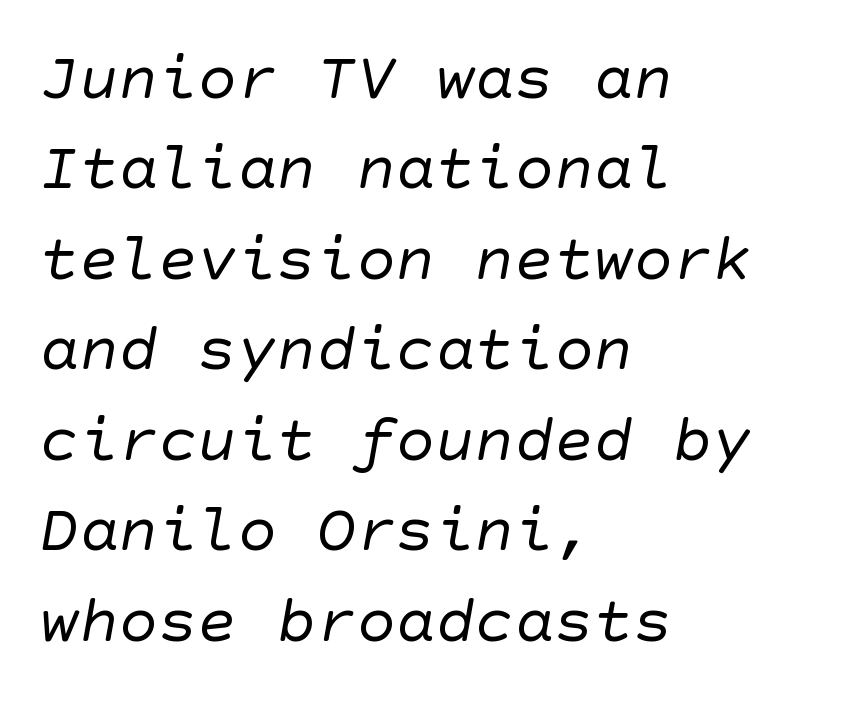
Descenders hang freely into open space. Alignment: flush left. The passage shown is not bold in any degree. The rows are spaced the way most documents space them. A typesetter would label this face a sans.
